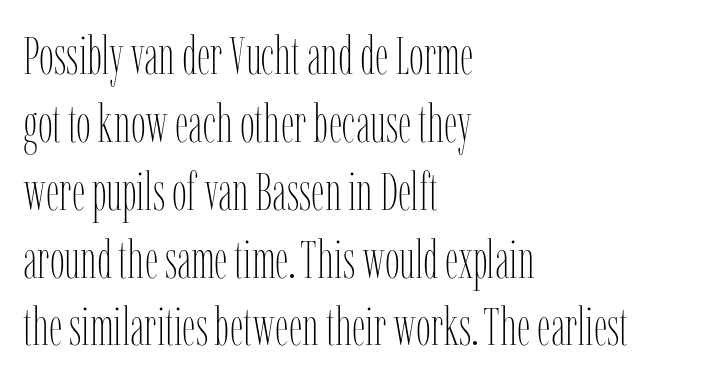
The vertical gap from one line to the next is medium. Italic: no, the glyphs are upright roman. The cut favours lightness, reaching ordinary text weight at its darkest. You could not count columns in this text — the font is proportionally spaced. Reading down the block, your eye returns to a fixed left position each line.
